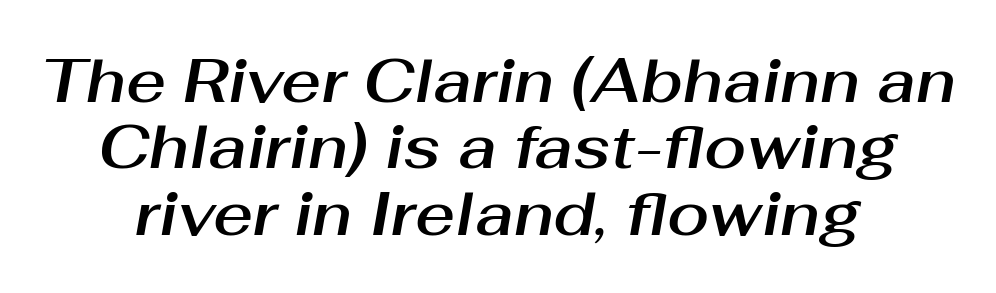
The image shows 61 px text type, italic (leaning right); set centered, tight line spacing (1.09x), normal letter spacing, not underlined; medium stroke contrast and a medium x-height.
